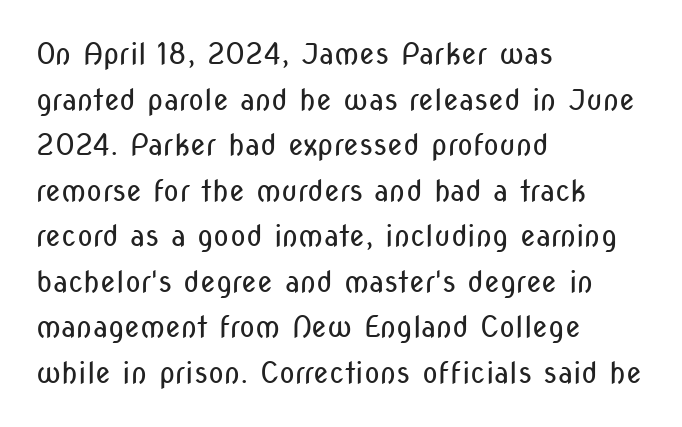
{"serif": "no", "italic": "no", "bold": "no", "weight": "regular", "width": "condensed", "stroke_contrast": "low", "x_height": "medium", "monospaced": "no", "underline": "no", "align": "left", "line_spacing": "normal", "line_spacing_ratio": 1.57, "letter_spacing": "normal", "letter_spacing_em": 0.0, "glyph_px": 29}
